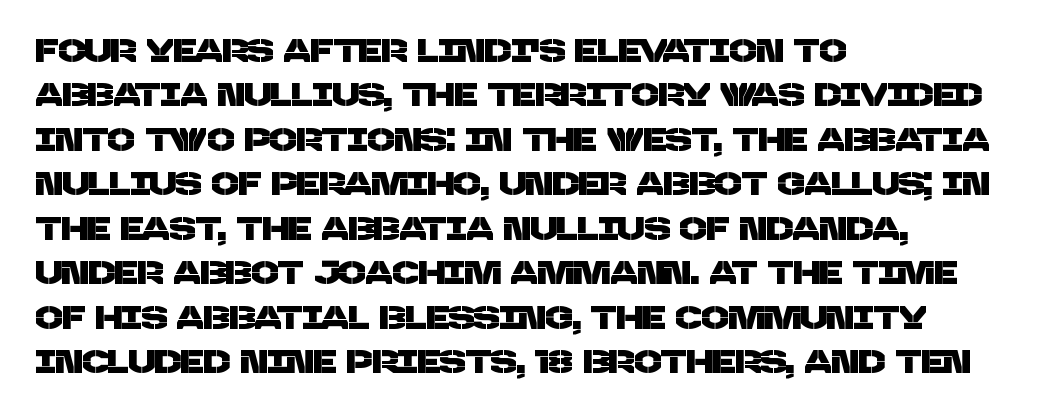
The rendering uses natural spacing where letterforms have individual widths. Descenders are the only things crossing below the line. Is the block centered? No — it sits flush against the left margin. Compared with typical paragraphs, the rows here are spaced about the same.
